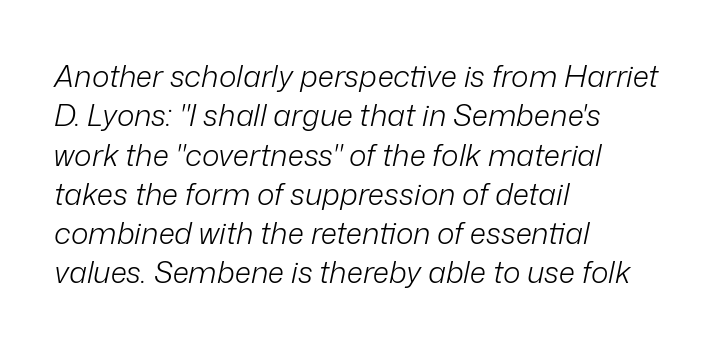
{"italic": "yes", "lean": "right", "slant_degrees": 12, "bold": "no", "weight": "light", "width": "normal", "stroke_contrast": "low", "x_height": "medium", "monospaced": "no", "underline": "no", "align": "left", "line_spacing": "normal", "line_spacing_ratio": 1.31, "letter_spacing": "normal", "letter_spacing_em": 0.0, "glyph_px": 30}
